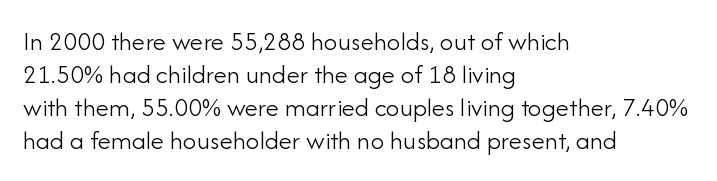
{"italic": "no", "bold": "no", "underline": "no", "align": "left", "line_spacing_ratio": 1.22, "letter_spacing": "normal", "letter_spacing_em": 0.0, "glyph_px": 27}
